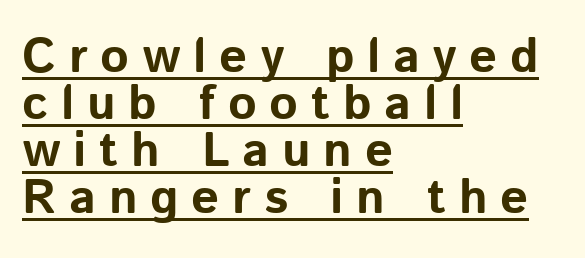
Vertical spacing — tight. A continuous stroke trails under the words, as in a hyperlink. Short note: letters widely spaced. Note the varied advance widths — an 'i' is clearly narrower than an 'm'. A typesetter would label this face a sans.
